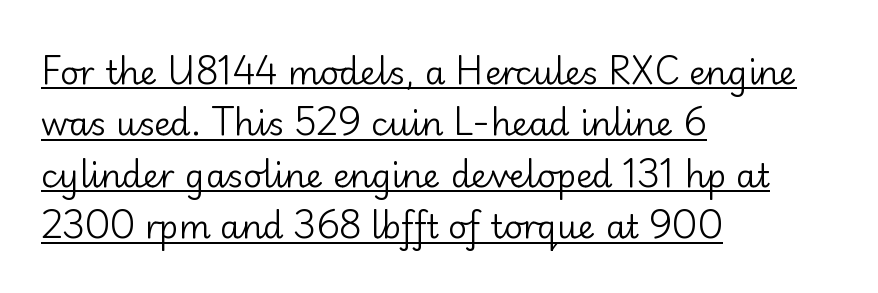
The image shows 33 px regular-weight sans-serif type, upright; set left-aligned, normal line spacing (1.56x), normal letter spacing, underlined; low stroke contrast and a small x-height.
